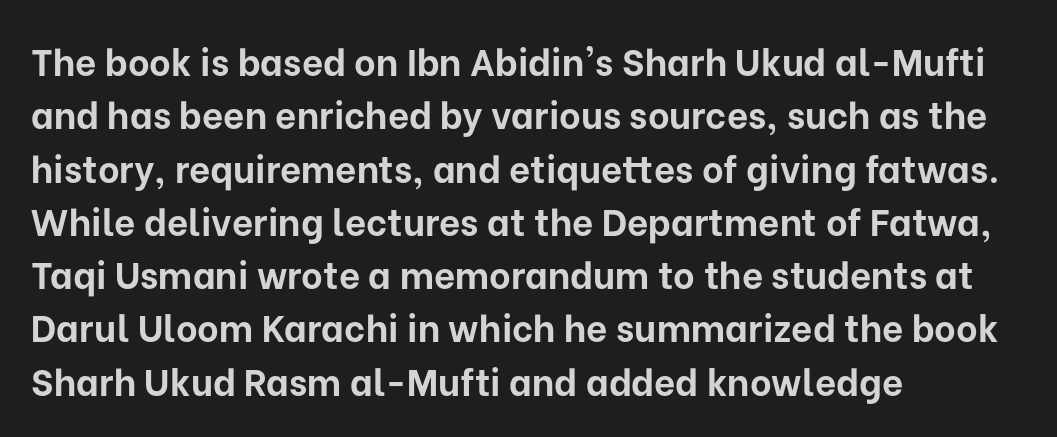
The face used here has the dense, thick strokes of a bold. Check under the words: just untouched page. Caption: multi-line text, flush left, ragged right. The face used here is rendered with its standard letterfit. Spacing verdict: proportional, widths tailored to each character.
